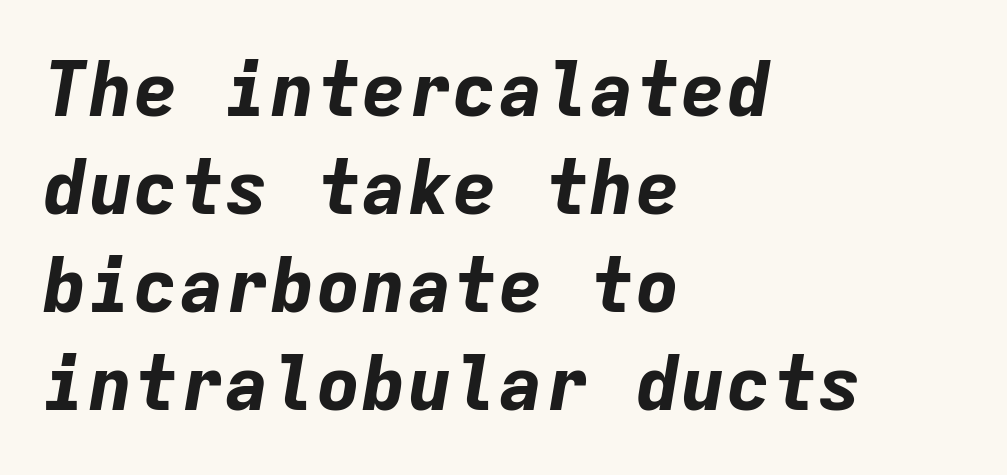
Quick note: underline off. Teacher's note: observe the even left margin — that is flush-left alignment. In terms of posture, this sample is oblique. Is this a fixed-width face? Yes — each glyph sits in an identical cell.
